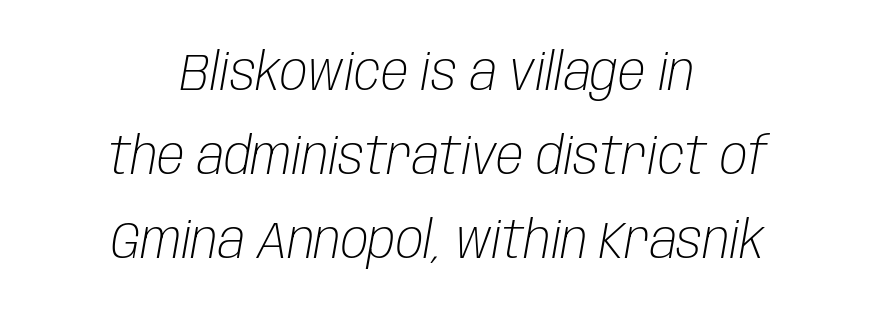
Q: Is the text bold? A: No.
Q: Is the text italic (slanted)? A: Yes, it leans right by about 10 degrees.
Q: Is the text underlined? A: No.
Q: How is the paragraph aligned? A: Centered.
Q: Is the spacing between letters normal or unusually wide? A: Normal.
Q: Is the spacing between lines tight, normal or loose? A: Normal.
Q: Width (condensed, normal, or wide)? A: Condensed.
Q: Stroke contrast? A: Low.
Q: x-height? A: Large.
Q: Monospaced? A: No.
